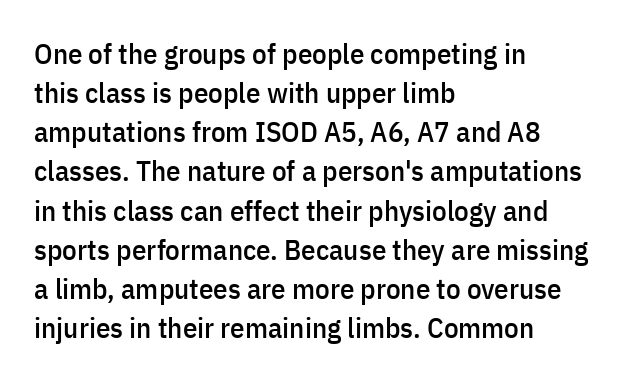
Q: Is the text italic (slanted)? A: No, it is upright.
Q: Is the typeface a serif or a sans-serif typeface? A: Sans-serif.
Q: Is the text underlined? A: No.
Q: How is the paragraph aligned? A: Left-aligned.
Q: Is the spacing between letters normal or unusually wide? A: Normal.
Q: Is the spacing between lines tight, normal or loose? A: Normal.
Q: Width (condensed, normal, or wide)? A: Condensed.
Q: Stroke contrast? A: Low.
Q: x-height? A: Medium.
Q: Monospaced? A: No.
